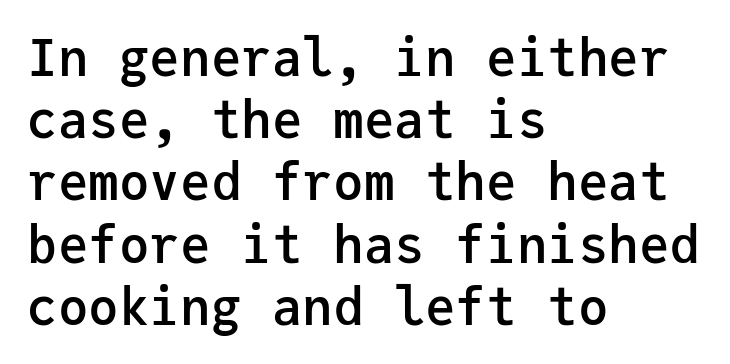
{"serif": "no", "italic": "no", "bold": "semi", "weight": "semibold", "width": "normal", "stroke_contrast": "low", "x_height": "medium", "monospaced": "yes", "underline": "no", "align": "left", "line_spacing_ratio": 1.22, "letter_spacing": "normal", "letter_spacing_em": 0.0, "glyph_px": 51}
